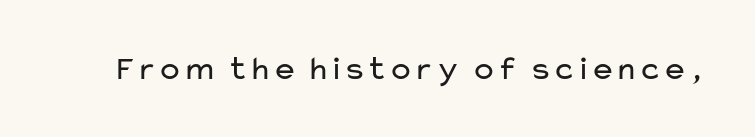
The image shows 34 px regular-weight, wide sans-serif type, upright; set normal letter spacing, not underlined; low stroke contrast and a medium x-height.
